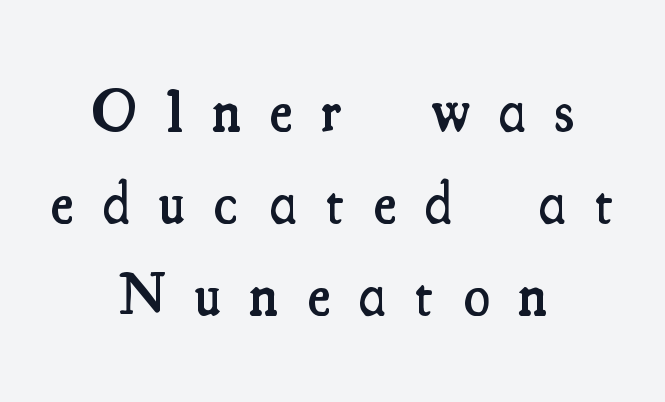
{"serif": "yes", "italic": "no", "bold": "semi", "weight": "semibold", "width": "condensed", "stroke_contrast": "medium", "x_height": "small", "monospaced": "no", "underline": "no", "align": "center", "line_spacing": "normal", "line_spacing_ratio": 1.53, "letter_spacing": "wide", "letter_spacing_em": 0.5, "glyph_px": 60}
